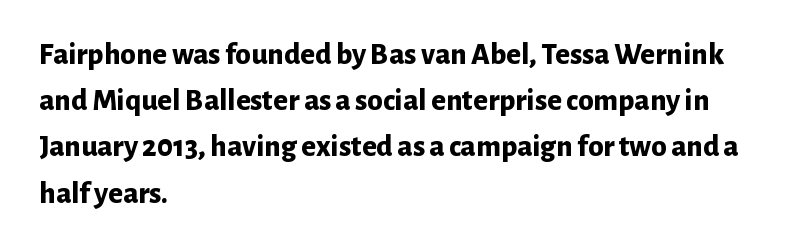
The image shows 31 px bold sans-serif type, upright; set left-aligned, normal line spacing (1.49x), normal letter spacing, not underlined; low stroke contrast and a medium x-height.
